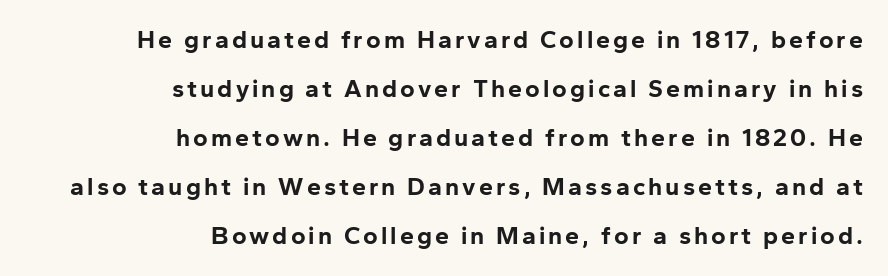
{"italic": "no", "bold": "yes", "underline": "no", "align": "right", "line_spacing": "loose", "line_spacing_ratio": 1.96, "glyph_px": 25}
